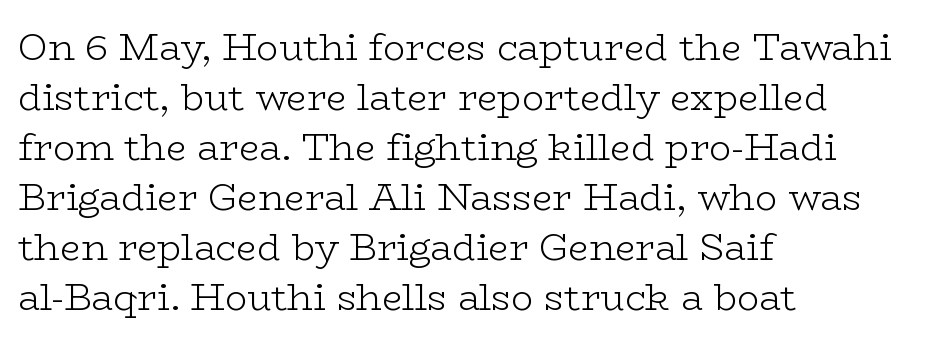
{"serif": "yes", "italic": "no", "bold": "no", "weight": "light", "width": "wide", "stroke_contrast": "low", "x_height": "medium", "monospaced": "no", "underline": "no", "align": "left", "line_spacing": "normal", "line_spacing_ratio": 1.35, "letter_spacing": "normal", "letter_spacing_em": 0.0, "glyph_px": 37}
